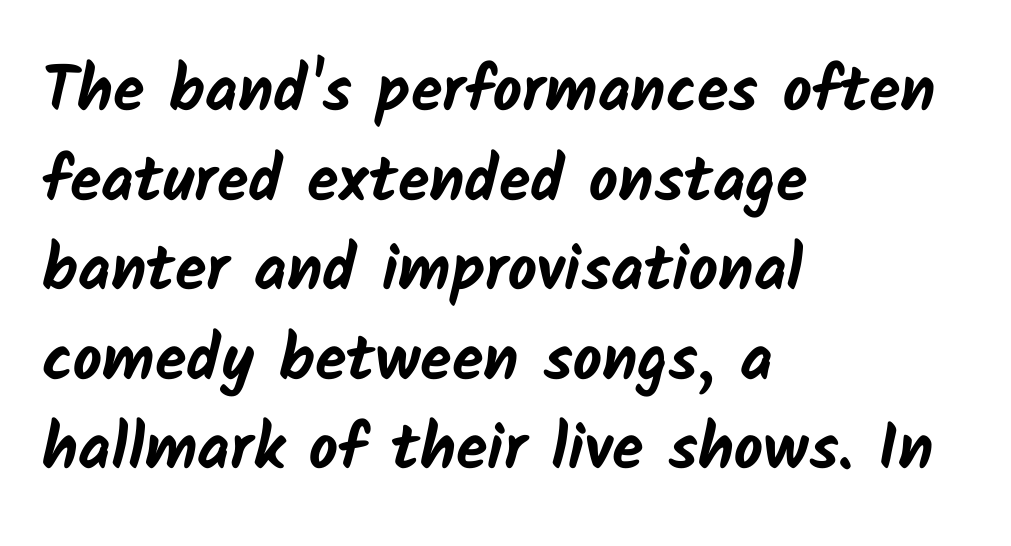
Q: Is the text bold? A: Yes.
Q: Is the typeface a serif or a sans-serif typeface? A: Sans-serif.
Q: Is the text underlined? A: No.
Q: How is the paragraph aligned? A: Left-aligned.
Q: Is the spacing between letters normal or unusually wide? A: Normal.
Q: Is the spacing between lines tight, normal or loose? A: Normal.
Q: Width (condensed, normal, or wide)? A: Normal.
Q: Stroke contrast? A: Low.
Q: x-height? A: Medium.
Q: Monospaced? A: No.
